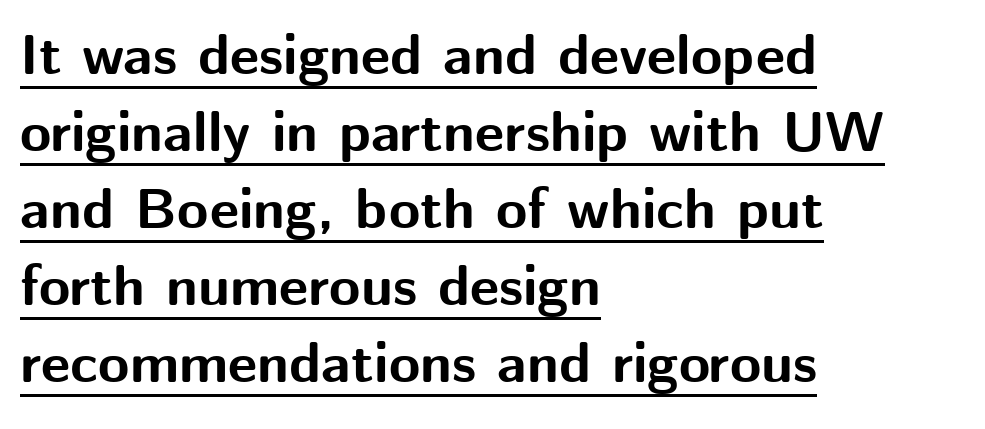
Q: Is the text bold? A: Yes.
Q: Is the text italic (slanted)? A: No, it is upright.
Q: Is the typeface a serif or a sans-serif typeface? A: Sans-serif.
Q: Is the text underlined? A: Yes.
Q: How is the paragraph aligned? A: Left-aligned.
Q: Is the spacing between letters normal or unusually wide? A: Normal.
Q: Is the spacing between lines tight, normal or loose? A: Normal.
Q: Width (condensed, normal, or wide)? A: Normal.
Q: Stroke contrast? A: Medium.
Q: x-height? A: Medium.
Q: Monospaced? A: No.
